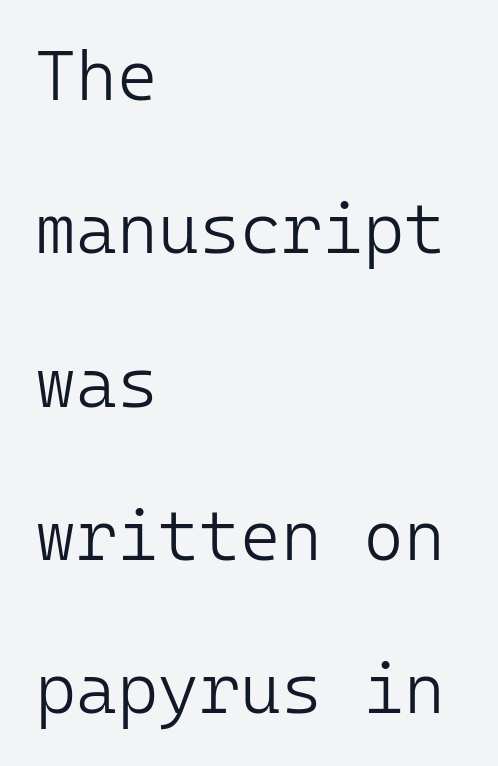
Q: Is the text bold? A: No.
Q: Is the text italic (slanted)? A: No, it is upright.
Q: Is the typeface a serif or a sans-serif typeface? A: Sans-serif.
Q: Is the text underlined? A: No.
Q: How is the paragraph aligned? A: Left-aligned.
Q: Is the spacing between letters normal or unusually wide? A: Normal.
Q: Is the spacing between lines tight, normal or loose? A: Loose.
Q: Width (condensed, normal, or wide)? A: Normal.
Q: Stroke contrast? A: Low.
Q: x-height? A: Medium.
Q: Monospaced? A: Yes.
